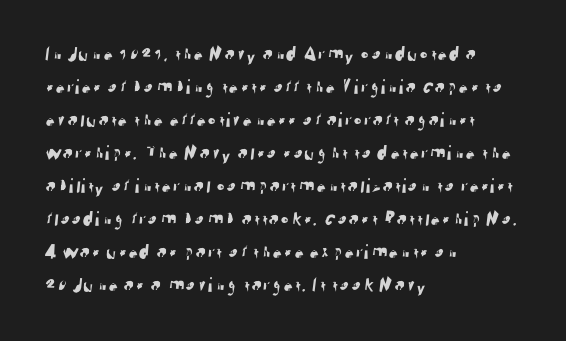
Q: Is the text underlined? A: No.
Q: How is the paragraph aligned? A: Left-aligned.
Q: Is the spacing between letters normal or unusually wide? A: Normal.
Q: Is the spacing between lines tight, normal or loose? A: Normal.
